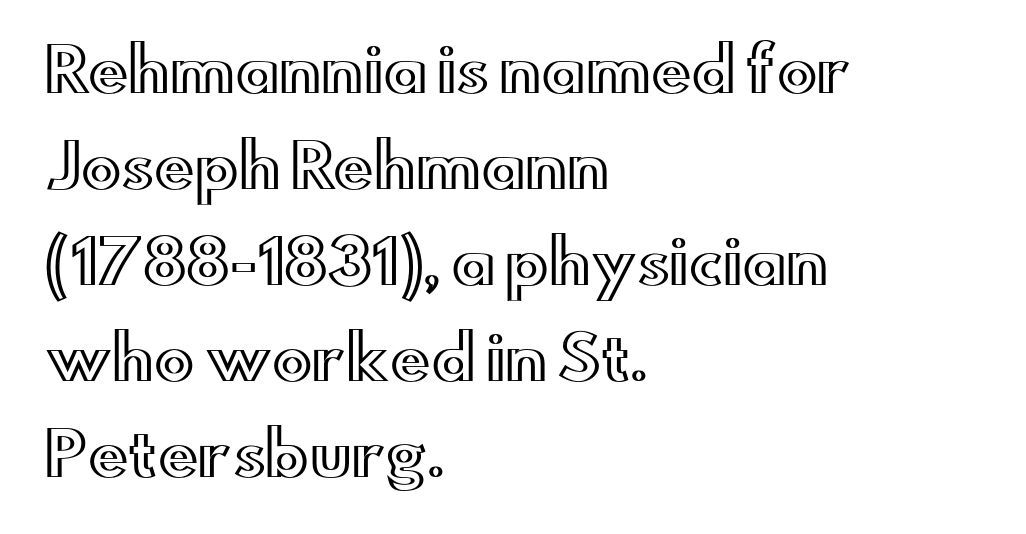
Q: Is the text italic (slanted)? A: No, it is upright.
Q: Is the text underlined? A: No.
Q: How is the paragraph aligned? A: Left-aligned.
Q: Is the spacing between letters normal or unusually wide? A: Normal.
Q: Is the spacing between lines tight, normal or loose? A: Normal.
Q: Width (condensed, normal, or wide)? A: Wide.
Q: x-height? A: Small.
Q: Monospaced? A: No.
